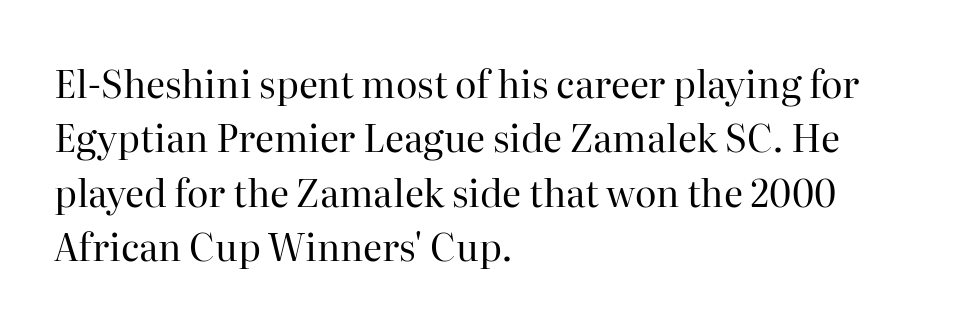
{"serif": "yes", "italic": "no", "bold": "no", "weight": "regular", "width": "normal", "stroke_contrast": "high", "x_height": "medium", "monospaced": "no", "underline": "no", "align": "left", "line_spacing": "normal", "line_spacing_ratio": 1.47, "letter_spacing": "normal", "letter_spacing_em": 0.0, "glyph_px": 37}
